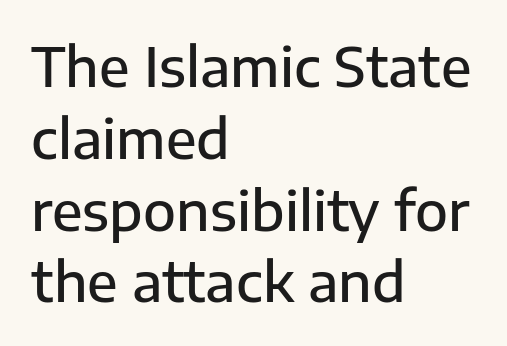
Q: Is the text bold? A: Semi-bold.
Q: Is the text italic (slanted)? A: No, it is upright.
Q: Is the typeface a serif or a sans-serif typeface? A: Sans-serif.
Q: Is the text underlined? A: No.
Q: How is the paragraph aligned? A: Left-aligned.
Q: Is the spacing between letters normal or unusually wide? A: Normal.
Q: Is the spacing between lines tight, normal or loose? A: Normal.
Q: Width (condensed, normal, or wide)? A: Normal.
Q: Stroke contrast? A: Low.
Q: x-height? A: Medium.
Q: Monospaced? A: No.
